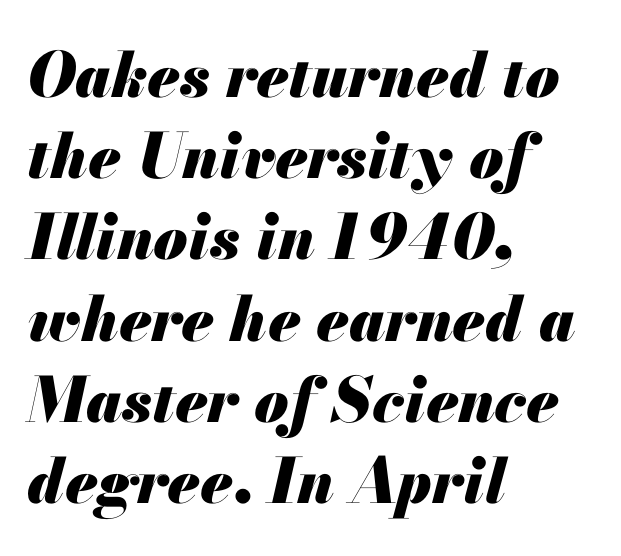
{"italic": "yes", "lean": "right", "slant_degrees": 13, "bold": "yes", "weight": "heavy", "width": "normal", "stroke_contrast": "medium", "x_height": "small", "monospaced": "no", "underline": "no", "align": "left", "line_spacing": "normal", "line_spacing_ratio": 1.31, "letter_spacing": "normal", "letter_spacing_em": 0.0, "glyph_px": 62}
